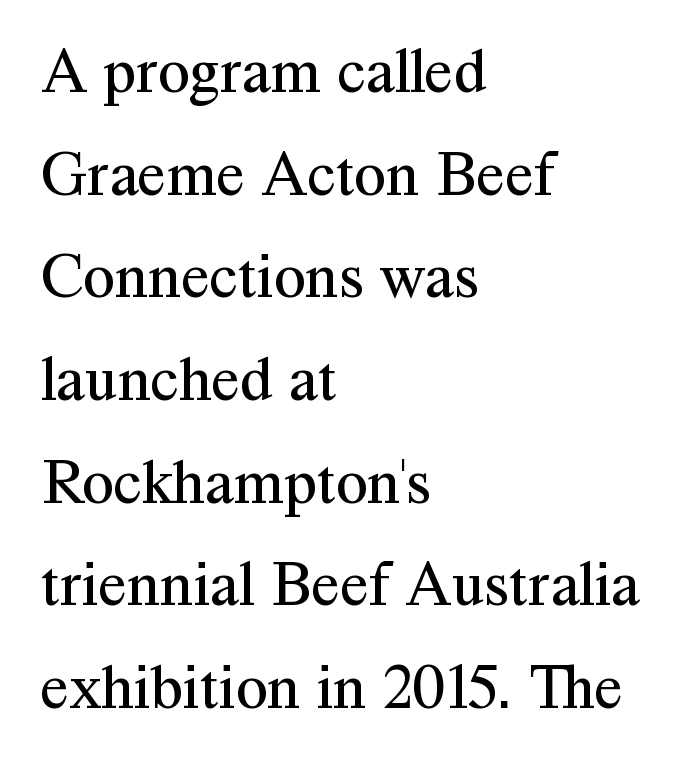
Q: Is the text bold? A: No.
Q: Is the text italic (slanted)? A: No, it is upright.
Q: Is the typeface a serif or a sans-serif typeface? A: Serif.
Q: Is the text underlined? A: No.
Q: How is the paragraph aligned? A: Left-aligned.
Q: Is the spacing between letters normal or unusually wide? A: Normal.
Q: Is the spacing between lines tight, normal or loose? A: Normal.
Q: Width (condensed, normal, or wide)? A: Normal.
Q: Stroke contrast? A: Medium.
Q: x-height? A: Medium.
Q: Monospaced? A: No.
